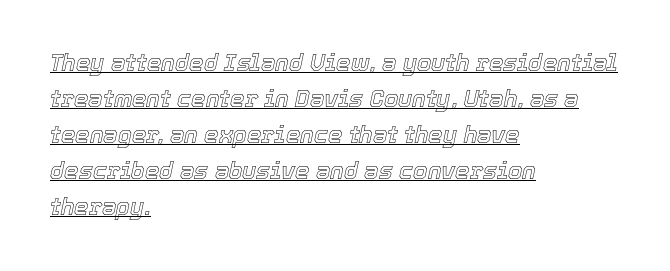
The image shows 23 px text type, italic (leaning right); set left-aligned, normal line spacing (1.57x), normal letter spacing, underlined.
